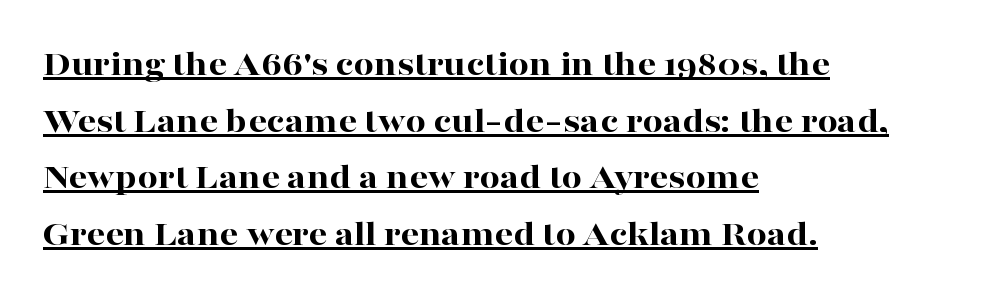
Letter spacing: default. This sample is left-justified, so line endings fall wherever the words run out. Small tapered or slab feet sit at the stroke ends, so this counts as serif. In terms of posture, this sample is upright. Normally led — the rows are evenly, conventionally spaced.
